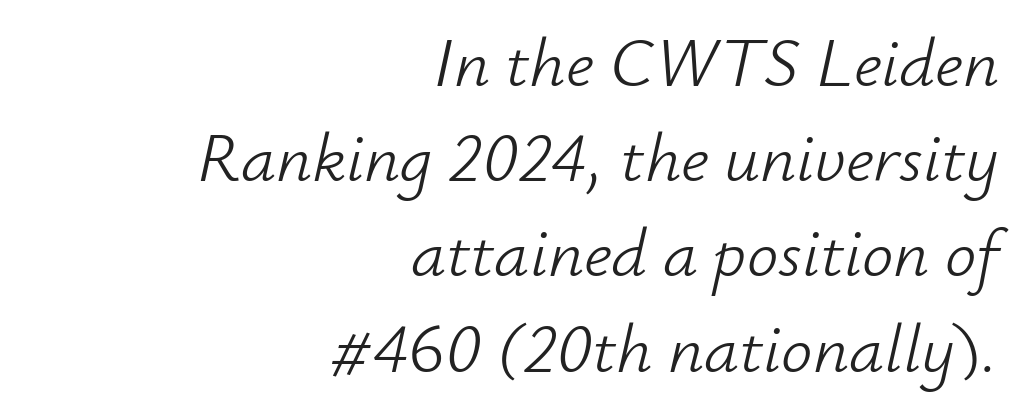
Q: Is the text bold? A: No.
Q: Is the text italic (slanted)? A: Yes, it leans right by about 12 degrees.
Q: Is the text underlined? A: No.
Q: How is the paragraph aligned? A: Right-aligned.
Q: Is the spacing between letters normal or unusually wide? A: Normal.
Q: Is the spacing between lines tight, normal or loose? A: Normal.
Q: Width (condensed, normal, or wide)? A: Normal.
Q: Stroke contrast? A: Low.
Q: x-height? A: Small.
Q: Monospaced? A: No.
